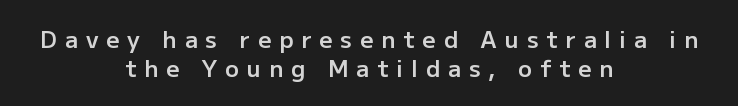
{"italic": "no", "bold": "semi", "underline": "no", "align": "center", "line_spacing": "normal", "line_spacing_ratio": 1.28, "letter_spacing": "wide", "letter_spacing_em": 0.35, "glyph_px": 23}
